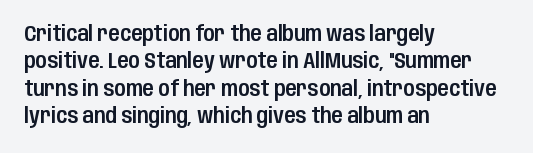
You could call the tracking neutral — neither tight nor loose. Honestly, there is no underline to notice here at all. This is roman type, the default non-slanted kind. Compared with a centered layout, this one pins lines to the left instead. Interline gaps are of average width in this sample.
